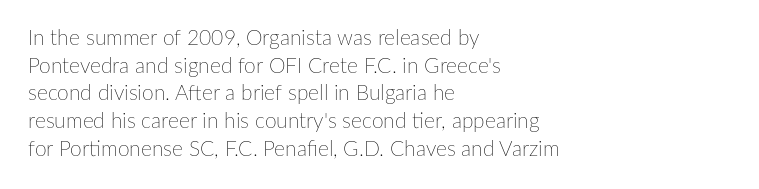
Q: Is the text bold? A: No.
Q: Is the text italic (slanted)? A: No, it is upright.
Q: Is the text underlined? A: No.
Q: How is the paragraph aligned? A: Left-aligned.
Q: Is the spacing between letters normal or unusually wide? A: Normal.
Q: Is the spacing between lines tight, normal or loose? A: Normal.
